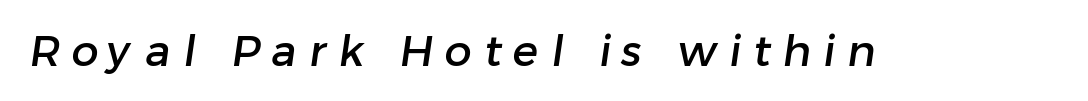
The image shows 43 px sans-serif type; set unusually wide letter spacing (+0.28 em), not underlined; low stroke contrast and a medium x-height.
